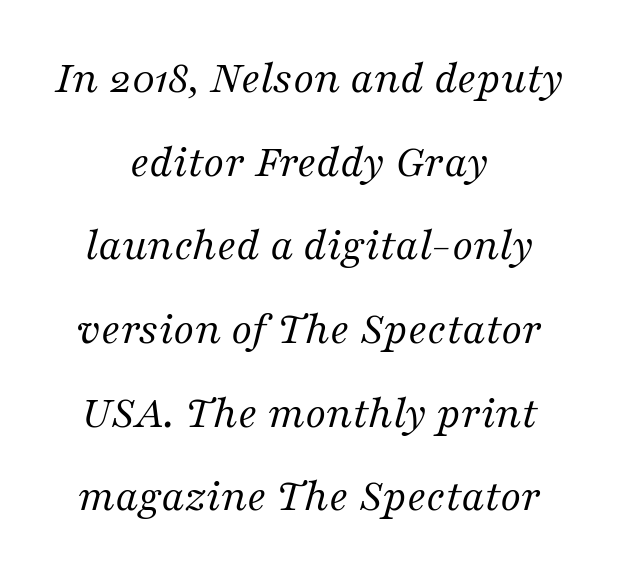
The image shows 47 px regular-weight serif type, italic (leaning right); set centered, line spacing 1.78x, normal letter spacing, not underlined; medium stroke contrast and a medium x-height.
